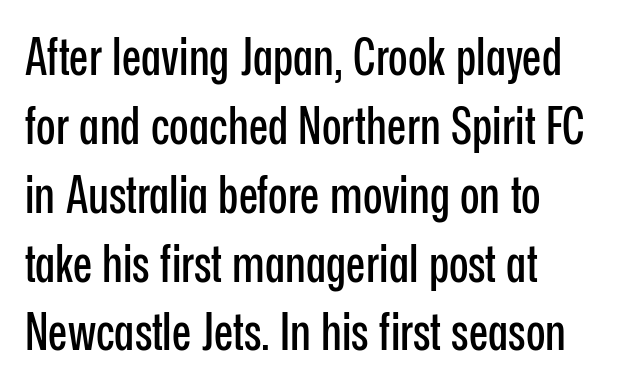
The specimen reads as upright at a glance. Nothing unusual about the tracking: characters are spaced as the font intends. Varying glyph widths throughout — classic text-font behaviour. If you drew a ruler down the left edge, every line would touch it. The words here are not underlined.
